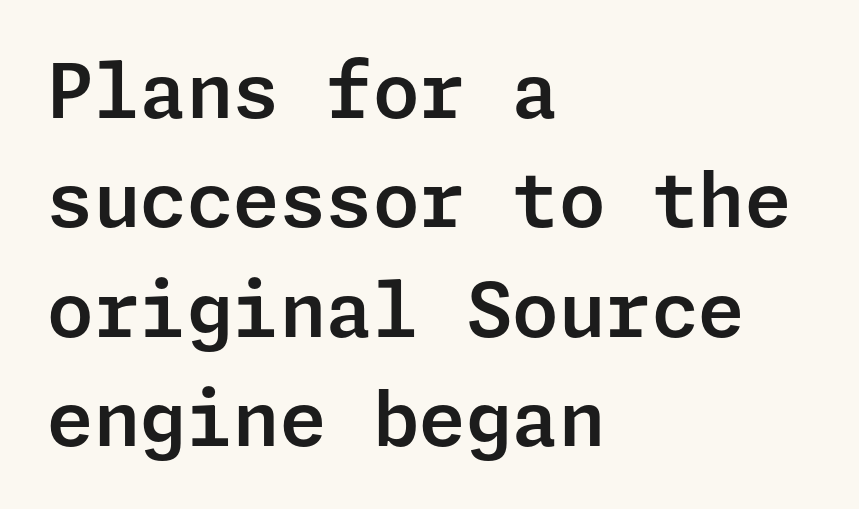
The image shows 75 px sans-serif type, upright; set left-aligned, normal line spacing (1.46x), normal letter spacing, not underlined; low stroke contrast and a medium x-height.
